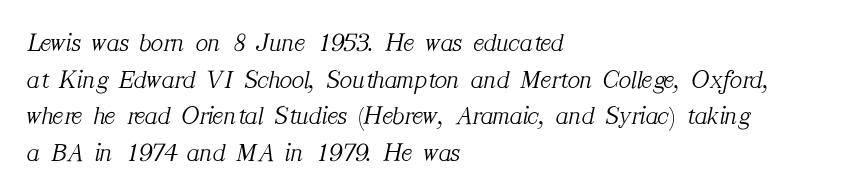
Has an underline been added? It has not. One-word summary of the alignment: left. Regarding leading, the lines here are spaced in the standard way. Yep, that's italic — everything's leaning. Caption: face not bold, strokes unweighted. The letterforms sit shoulder to shoulder at normal distance.
